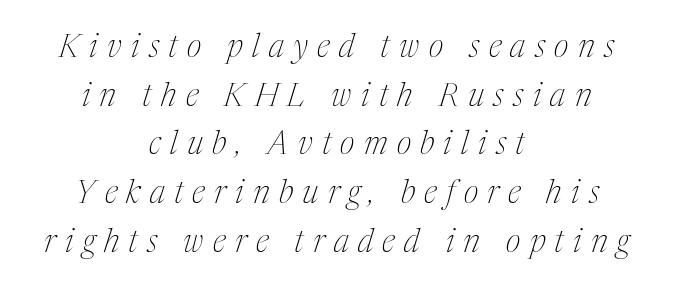
{"serif": "yes", "italic": "yes", "lean": "right", "slant_degrees": 17, "bold": "no", "weight": "thin", "width": "condensed", "stroke_contrast": "medium", "x_height": "medium", "monospaced": "no", "underline": "no", "align": "center", "line_spacing": "normal", "line_spacing_ratio": 1.52, "letter_spacing": "wide", "letter_spacing_em": 0.29, "glyph_px": 32}
